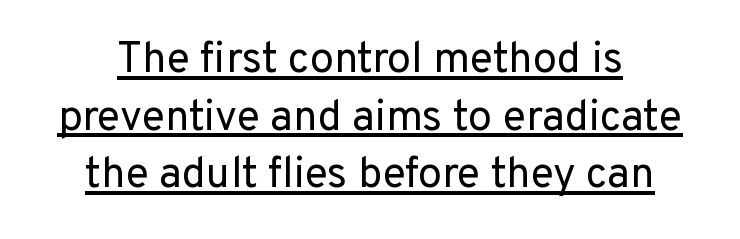
The image shows 43 px regular-weight sans-serif type, upright; set centered, normal line spacing (1.34x), normal letter spacing, underlined; low stroke contrast and a medium x-height.
